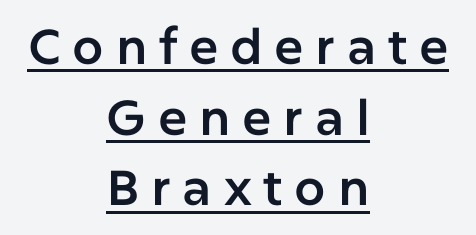
Q: Is the text italic (slanted)? A: No, it is upright.
Q: Is the typeface a serif or a sans-serif typeface? A: Sans-serif.
Q: Is the text underlined? A: Yes.
Q: How is the paragraph aligned? A: Centered.
Q: Is the spacing between letters normal or unusually wide? A: Unusually wide.
Q: Is the spacing between lines tight, normal or loose? A: Normal.
Q: Width (condensed, normal, or wide)? A: Normal.
Q: Stroke contrast? A: Low.
Q: x-height? A: Medium.
Q: Monospaced? A: No.
